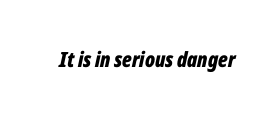
Underlining? Definitely not there. The glyphs have the mass of a bold cut. Is the letter spacing exaggerated? No — it looks like the ordinary default. Slant detected: the letters are inclined.
